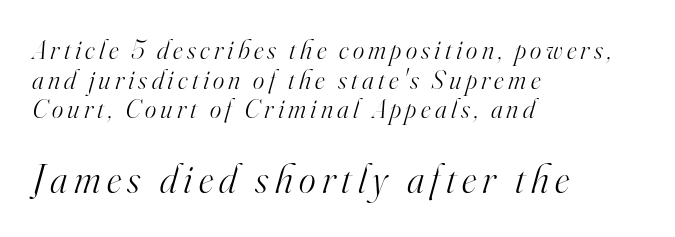
{"serif": "yes", "italic": "yes", "lean": "right", "slant_degrees": 16, "bold": "no", "weight": "light", "width": "normal", "stroke_contrast": "high", "x_height": "small", "monospaced": "no", "underline": "no", "align": "left", "line_spacing": "tight", "line_spacing_ratio": 1.1, "larger_block": "second", "size_ratio": 1.48, "glyph_px": 40}
